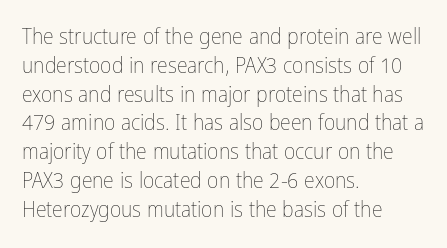
Q: Is the text bold? A: No.
Q: Is the text italic (slanted)? A: No, it is upright.
Q: Is the text underlined? A: No.
Q: How is the paragraph aligned? A: Left-aligned.
Q: Is the spacing between letters normal or unusually wide? A: Normal.
Q: Is the spacing between lines tight, normal or loose? A: Normal.
